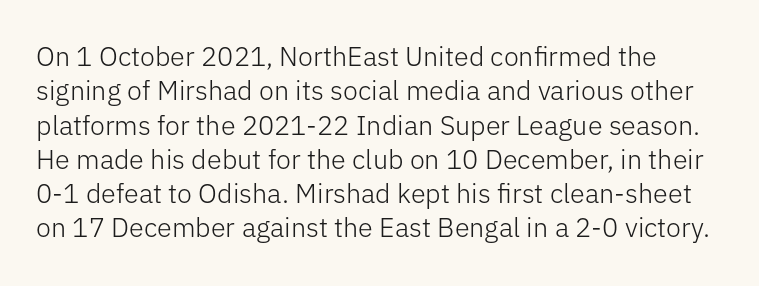
The letters stand straight up with perfectly vertical stems. Inter-character spacing is left at the font's built-in metrics. A normal amount of white space separates one row of letters from the next. Descender tails drop into unmarked territory. The letters look calm and open, with moderate or lighter stems.
